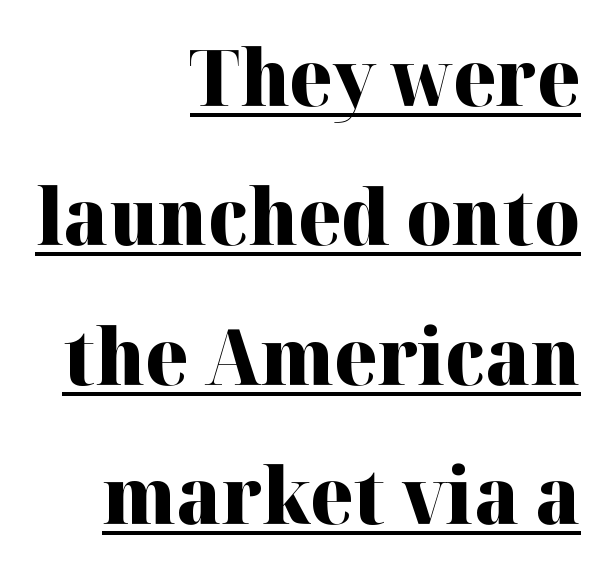
{"serif": "yes", "italic": "no", "bold": "yes", "weight": "heavy", "width": "normal", "stroke_contrast": "high", "x_height": "medium", "monospaced": "no", "underline": "yes", "align": "right", "line_spacing_ratio": 1.81, "letter_spacing": "normal", "letter_spacing_em": 0.0, "glyph_px": 77}
